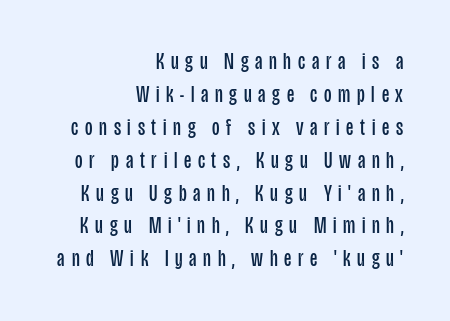
Posture: straight, roman, zero tilt. Letters rest on an invisible, unmarked baseline. Reading down the block, your eye finds every line finishing at a fixed right position. The horizontal fit of the characters is loose and conspicuously gappy.
